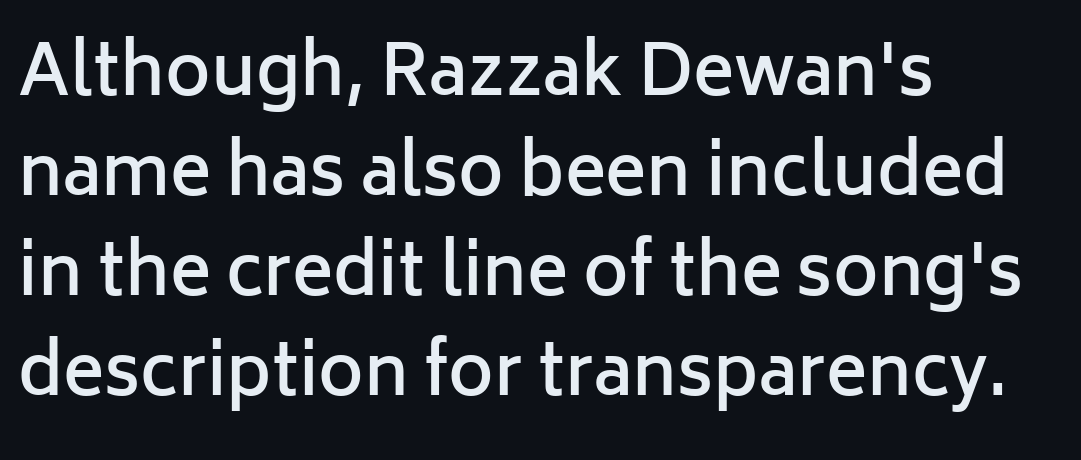
{"serif": "no", "italic": "no", "bold": "semi", "weight": "semibold", "width": "normal", "stroke_contrast": "low", "x_height": "medium", "monospaced": "no", "underline": "no", "align": "left", "line_spacing": "normal", "line_spacing_ratio": 1.45, "letter_spacing": "normal", "letter_spacing_em": 0.0, "glyph_px": 69}
